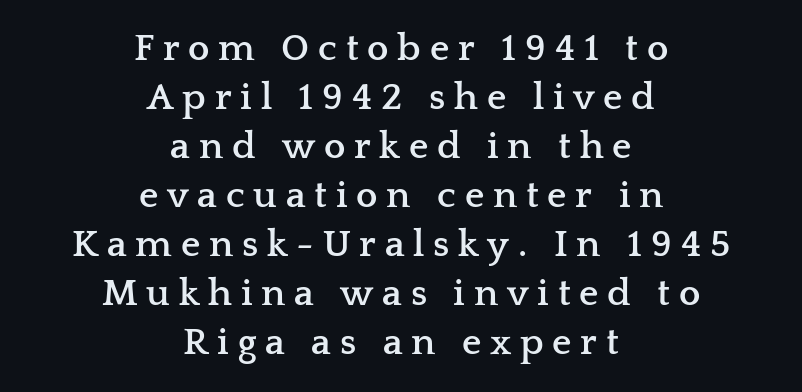
Q: Is the text bold? A: Yes.
Q: Is the text italic (slanted)? A: No, it is upright.
Q: Is the typeface a serif or a sans-serif typeface? A: Serif.
Q: Is the text underlined? A: No.
Q: How is the paragraph aligned? A: Centered.
Q: Is the spacing between letters normal or unusually wide? A: Unusually wide.
Q: Is the spacing between lines tight, normal or loose? A: Normal.
Q: Width (condensed, normal, or wide)? A: Wide.
Q: Stroke contrast? A: Low.
Q: x-height? A: Medium.
Q: Monospaced? A: No.
